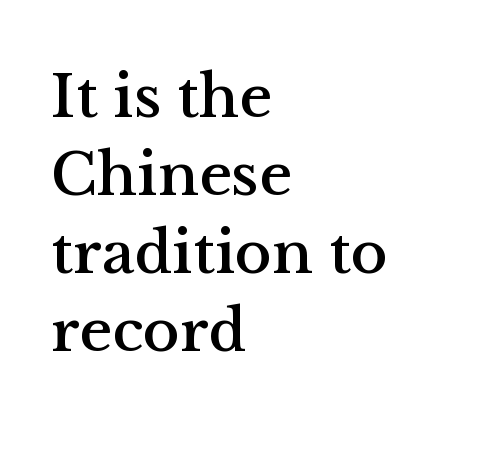
The image shows 62 px serif type, upright; set left-aligned, normal line spacing (1.26x), normal letter spacing, not underlined; medium stroke contrast and a medium x-height.
